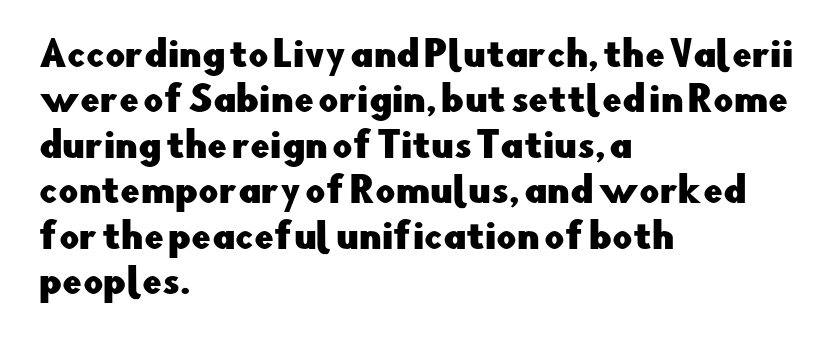
Q: Is the text italic (slanted)? A: No, it is upright.
Q: Is the typeface a serif or a sans-serif typeface? A: Sans-serif.
Q: Is the text underlined? A: No.
Q: How is the paragraph aligned? A: Left-aligned.
Q: Is the spacing between letters normal or unusually wide? A: Normal.
Q: Is the spacing between lines tight, normal or loose? A: Normal.
Q: Width (condensed, normal, or wide)? A: Normal.
Q: Stroke contrast? A: Low.
Q: x-height? A: Small.
Q: Monospaced? A: No.
